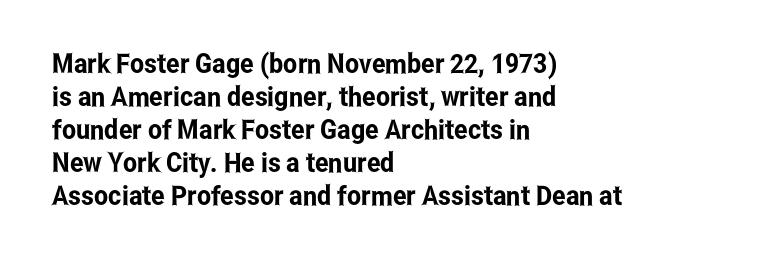
Q: Is the text italic (slanted)? A: No, it is upright.
Q: Is the text underlined? A: No.
Q: How is the paragraph aligned? A: Left-aligned.
Q: Is the spacing between letters normal or unusually wide? A: Normal.
